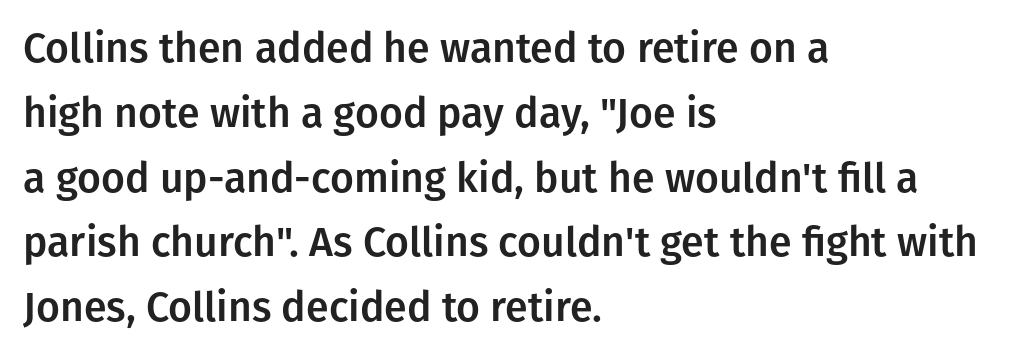
Visually the block forms a straight wall on the left and a jagged coastline on the right. Font category for this specimen: sans-serif. Unmarked baselines from the first word to the last. Notice how the stems are strictly vertical — no italics here. Looks like regular typesetting: each glyph gets only the width it needs. Between one letter and the next there's only the usual sliver of space.
